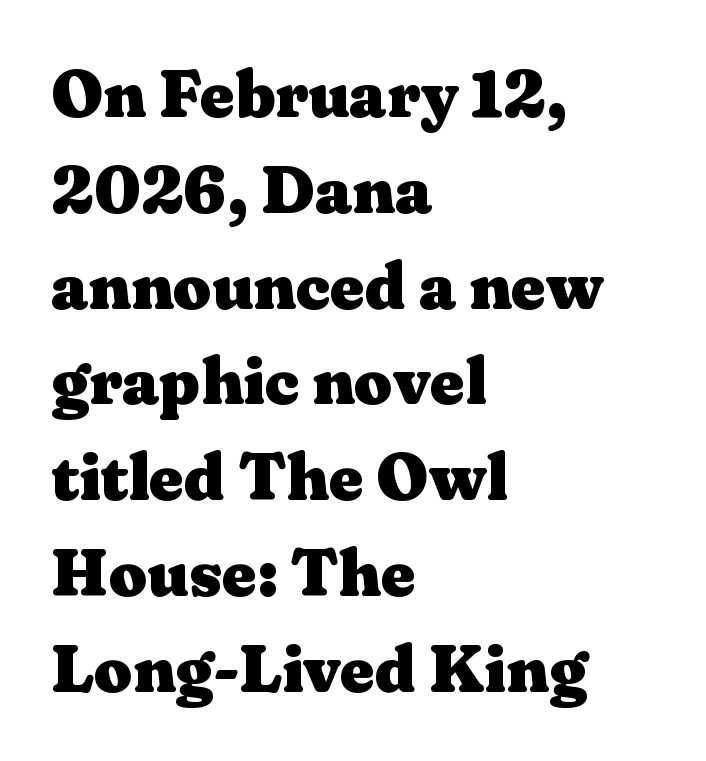
Q: Is the text bold? A: Yes.
Q: Is the text italic (slanted)? A: No, it is upright.
Q: Is the typeface a serif or a sans-serif typeface? A: Serif.
Q: Is the text underlined? A: No.
Q: How is the paragraph aligned? A: Left-aligned.
Q: Is the spacing between letters normal or unusually wide? A: Normal.
Q: Is the spacing between lines tight, normal or loose? A: Normal.
Q: Width (condensed, normal, or wide)? A: Wide.
Q: Stroke contrast? A: Medium.
Q: x-height? A: Medium.
Q: Monospaced? A: No.
